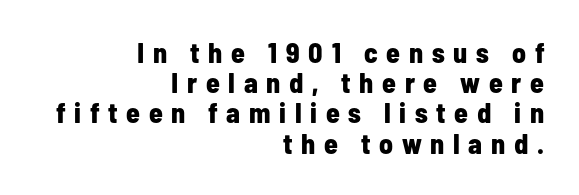
The image shows 28 px bold, condensed sans-serif type, upright; set right-aligned, tight line spacing (1.08x), unusually wide letter spacing (+0.31 em), not underlined; low stroke contrast and a medium x-height.
